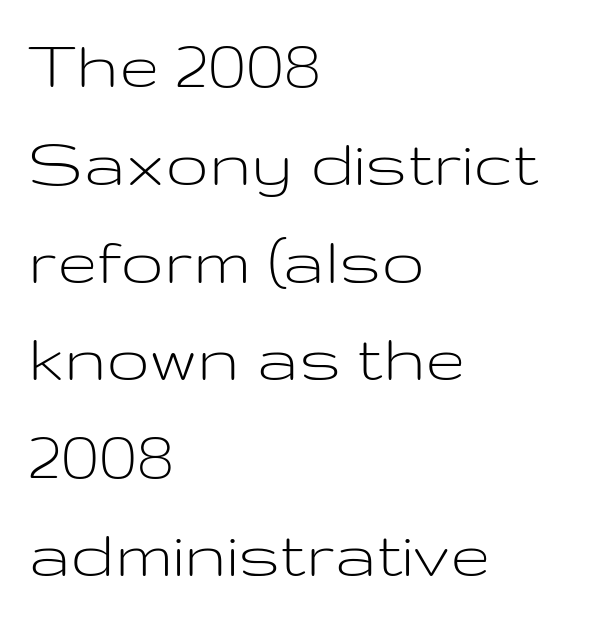
The image shows 73 px light, wide sans-serif type, upright; set left-aligned, normal line spacing (1.34x), normal letter spacing, not underlined; low stroke contrast and a medium x-height.
